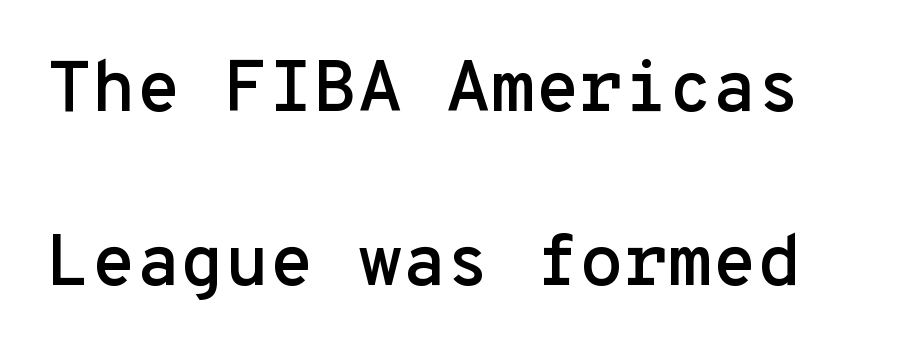
{"serif": "no", "italic": "no", "width": "normal", "stroke_contrast": "low", "x_height": "medium", "monospaced": "yes", "underline": "no", "line_spacing": "loose", "line_spacing_ratio": 2.41, "letter_spacing": "normal", "letter_spacing_em": 0.0, "glyph_px": 72}
